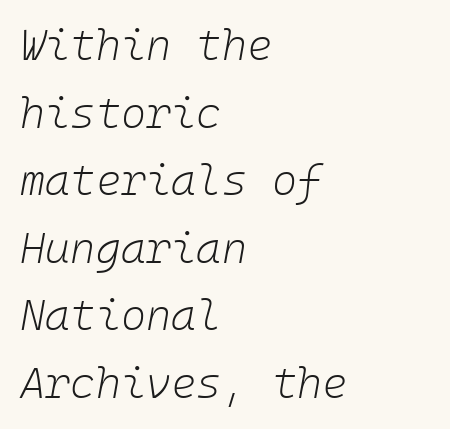
The image shows 43 px light type, italic (leaning right); set left-aligned, normal line spacing (1.57x), normal letter spacing, not underlined; low stroke contrast and a medium x-height.
